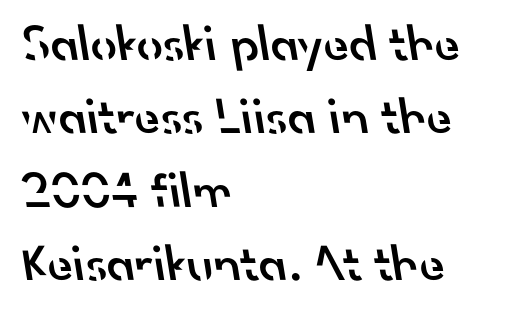
The image shows 52 px semibold sans-serif type; set left-aligned, normal line spacing (1.41x), normal letter spacing, not underlined; low stroke contrast and a small x-height.
